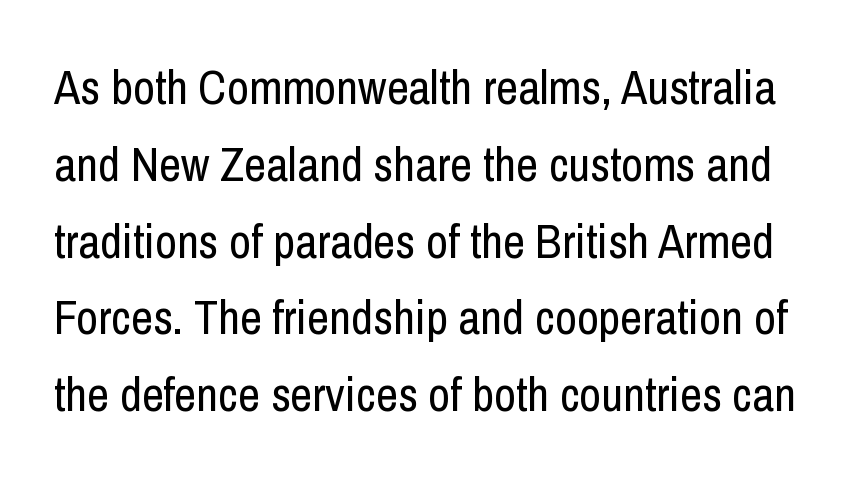
A roman cut, with each character standing at attention. The characters display no serif detailing; their extremities are plain. Plain, unruled lines of type. Nothing heavy about these letters — not bold at all.
